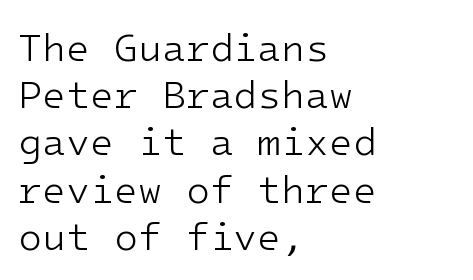
The image shows 39 px light sans-serif type, upright; set left-aligned, line spacing 1.21x, normal letter spacing, not underlined; low stroke contrast and a medium x-height.
